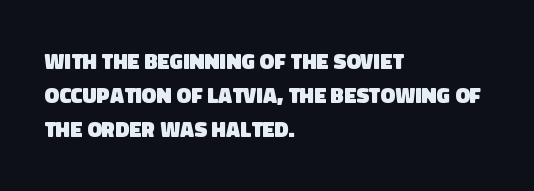
{"bold": "yes", "underline": "no", "align": "left", "line_spacing": "normal", "line_spacing_ratio": 1.55, "letter_spacing": "normal", "letter_spacing_em": 0.0, "glyph_px": 22}
